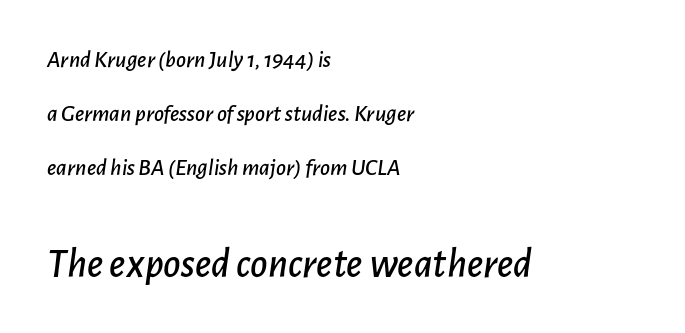
Look at the glyph heights: the lower group is clearly the bigger setting. In terms of posture, this sample is oblique. How would I describe the line gaps? Wide and relaxed. Do the characters align in a grid? No, the font is proportional. The letterforms sit shoulder to shoulder at normal distance. Descenders are the only things crossing below the line.
